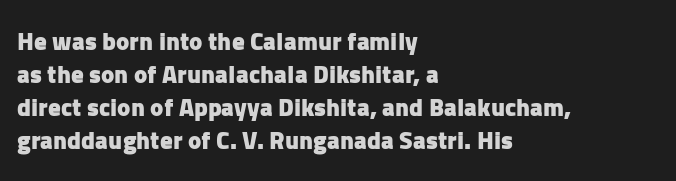
Q: Is the text bold? A: Yes.
Q: Is the text italic (slanted)? A: No, it is upright.
Q: Is the text underlined? A: No.
Q: How is the paragraph aligned? A: Left-aligned.
Q: Is the spacing between letters normal or unusually wide? A: Normal.
Q: Is the spacing between lines tight, normal or loose? A: Normal.
